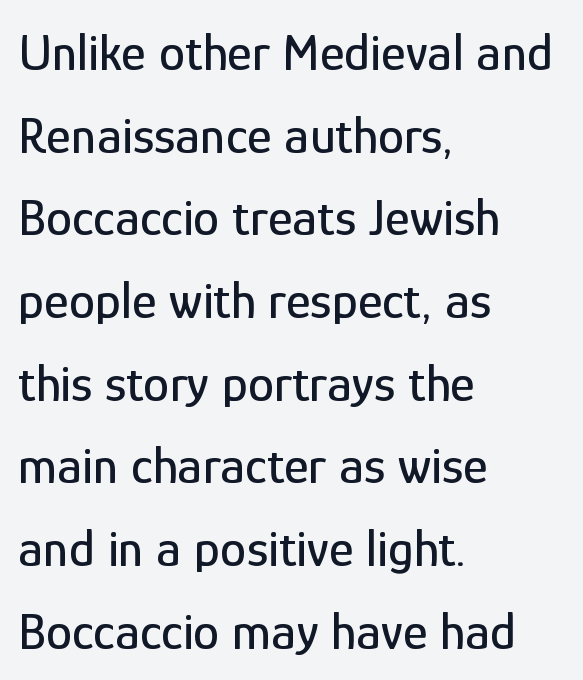
Type style note: lacks serifs. Here the glyphs are tracked normally, forming tight word shapes. These lines are rendered in a variable-pitch font. The rows are spaced the way most documents space them.
